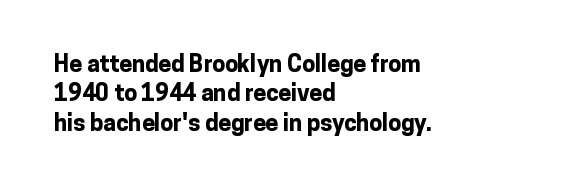
In terms of posture, this sample is upright. Whoever set this chose a conventional vertical rhythm. The space directly below the letters is spotless. A typesetter would call this zero additional tracking.
